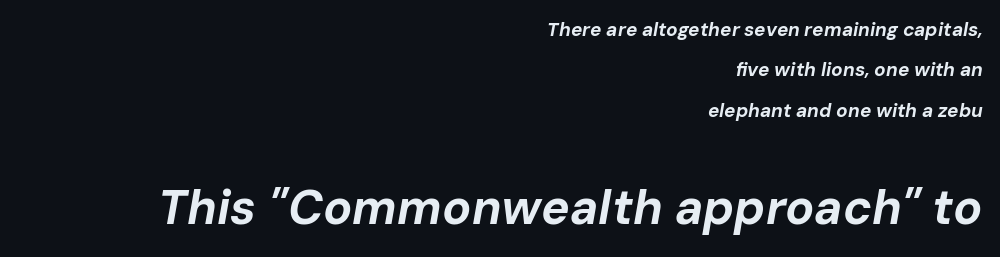
The image shows 48 px bold type, italic (leaning right); set right-aligned, loose line spacing (2.12x), normal letter spacing, not underlined; the second (bottom) block is 2.53x larger; low stroke contrast and a medium x-height.
